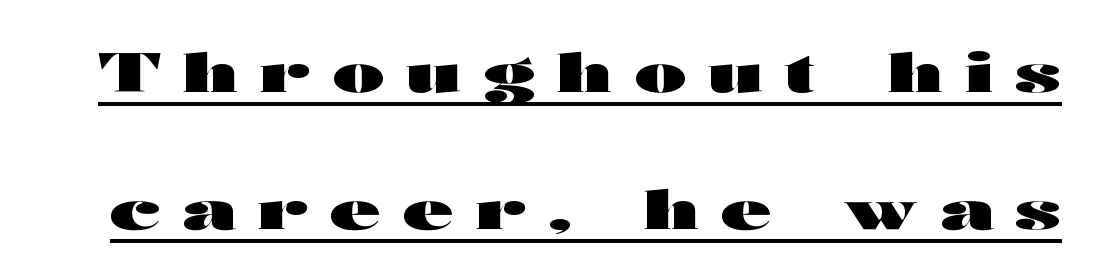
Q: Is the text bold? A: Yes.
Q: Is the text italic (slanted)? A: No, it is upright.
Q: Is the typeface a serif or a sans-serif typeface? A: Serif.
Q: Is the text underlined? A: Yes.
Q: Is the spacing between letters normal or unusually wide? A: Unusually wide.
Q: Is the spacing between lines tight, normal or loose? A: Loose.
Q: Width (condensed, normal, or wide)? A: Wide.
Q: Stroke contrast? A: High.
Q: x-height? A: Medium.
Q: Monospaced? A: No.
